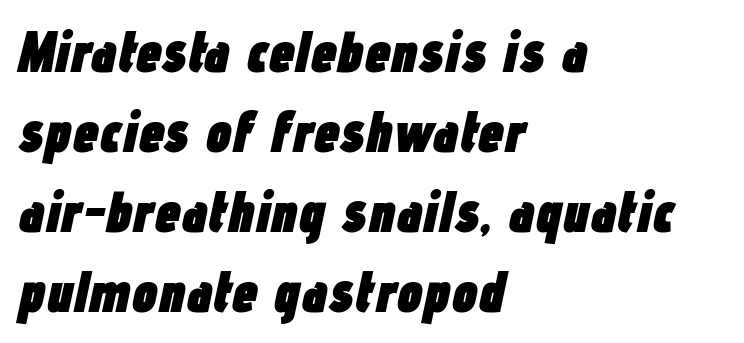
Nobody touched the tracking dial on this one. Heavy, bold letterforms. Spacing verdict: proportional, widths tailored to each character. What's the leading like? Ordinary, nothing unusual. The glyphs are unaccompanied by any horizontal stroke below them.
